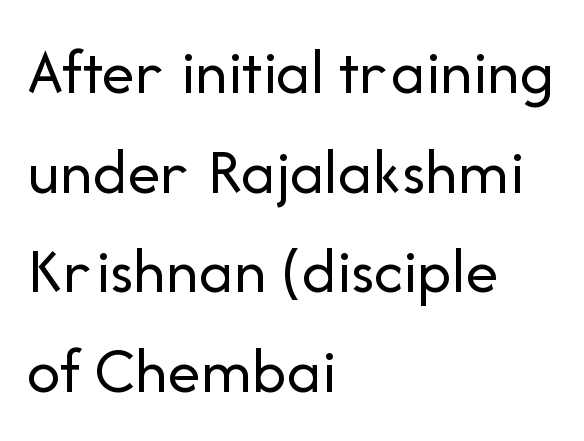
Teacher's note: observe the even left margin — that is flush-left alignment. The letters look calm and open, with moderate or lighter stems. Look at the tracking — it's just the regular setting, nothing added. The passage shown is typeset with a sans-serif family. This is roman type, the default non-slanted kind. Horizontal bands of white between lines are of average thickness.
